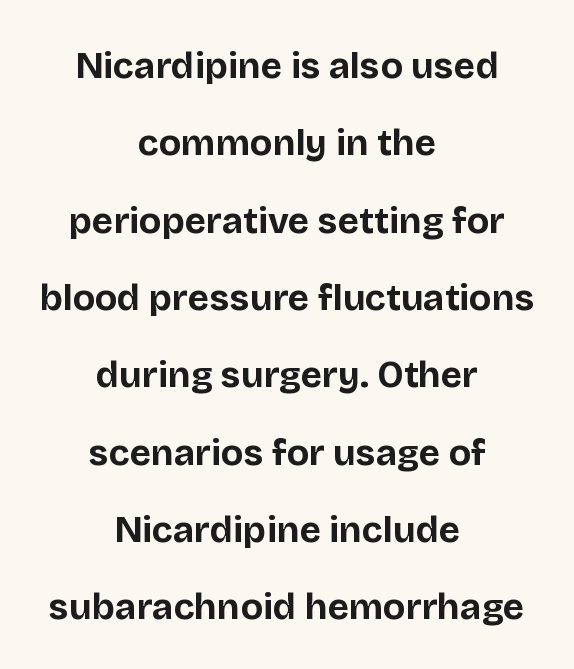
The image shows 37 px bold sans-serif type, upright; set centered, loose line spacing (2.09x), normal letter spacing, not underlined; low stroke contrast and a large x-height.
